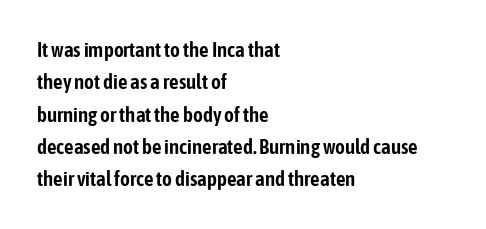
Glyph-to-glyph distance matches everyday printed text. Upright lettering throughout. Notice how descenders clear the ascenders below comfortably — that's standard leading. The strip under each line holds only bare page. Layout note: lines flush left.
